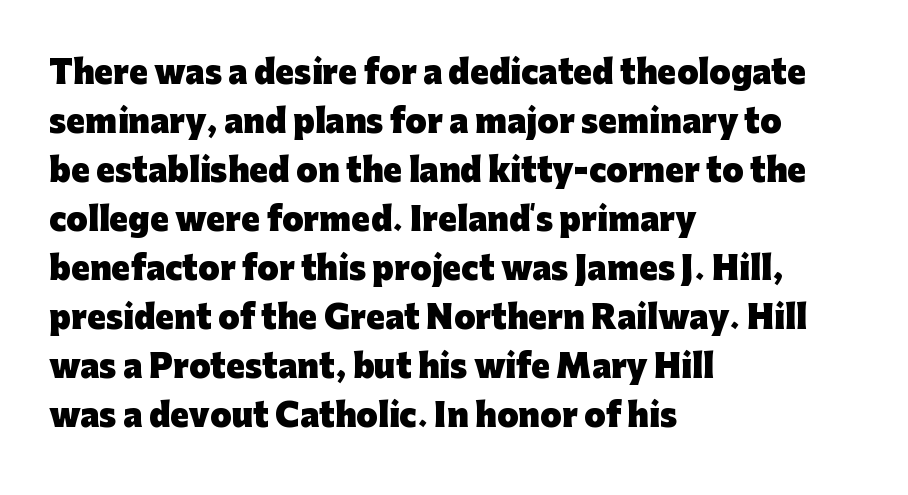
{"serif": "no", "italic": "no", "bold": "yes", "weight": "heavy", "width": "normal", "stroke_contrast": "low", "x_height": "medium", "monospaced": "no", "underline": "no", "align": "left", "line_spacing": "normal", "line_spacing_ratio": 1.58, "letter_spacing": "normal", "letter_spacing_em": 0.0, "glyph_px": 31}
